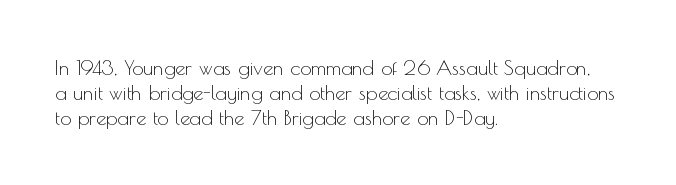
{"italic": "no", "bold": "no", "underline": "no", "align": "left", "line_spacing": "normal", "line_spacing_ratio": 1.25, "letter_spacing": "normal", "letter_spacing_em": 0.0, "glyph_px": 20}
